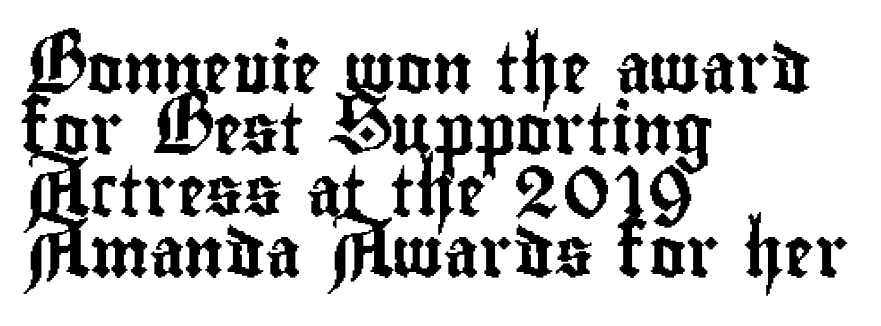
{"serif": "no", "italic": "no", "width": "condensed", "stroke_contrast": "low", "x_height": "small", "monospaced": "no", "underline": "no", "align": "left", "line_spacing_ratio": 1.23, "letter_spacing": "normal", "letter_spacing_em": 0.0, "glyph_px": 50}
